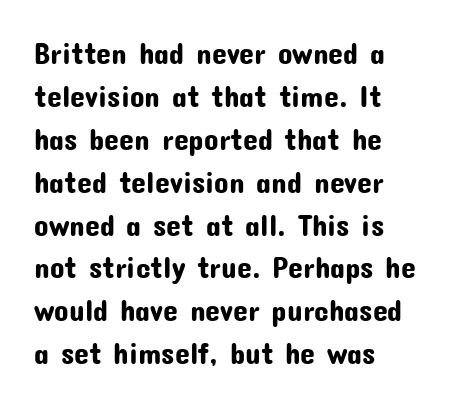
The image shows 30 px sans-serif type, upright; set left-aligned, normal line spacing (1.43x), normal letter spacing, not underlined; low stroke contrast and a medium x-height.
